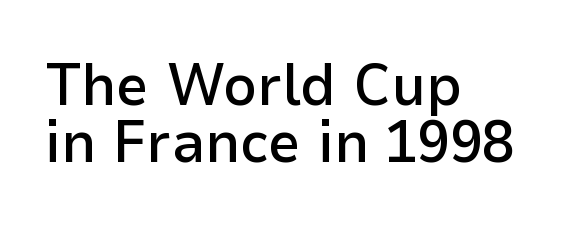
Q: Is the text bold? A: Semi-bold.
Q: Is the text italic (slanted)? A: No, it is upright.
Q: Is the typeface a serif or a sans-serif typeface? A: Sans-serif.
Q: Is the text underlined? A: No.
Q: How is the paragraph aligned? A: Left-aligned.
Q: Is the spacing between letters normal or unusually wide? A: Normal.
Q: Is the spacing between lines tight, normal or loose? A: Tight.
Q: Width (condensed, normal, or wide)? A: Normal.
Q: Stroke contrast? A: Low.
Q: x-height? A: Medium.
Q: Monospaced? A: No.
